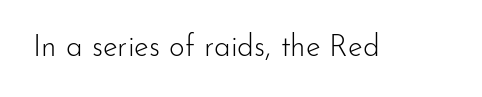
The image shows 30 px light sans-serif type, upright; set normal letter spacing, not underlined; low stroke contrast and a small x-height.
